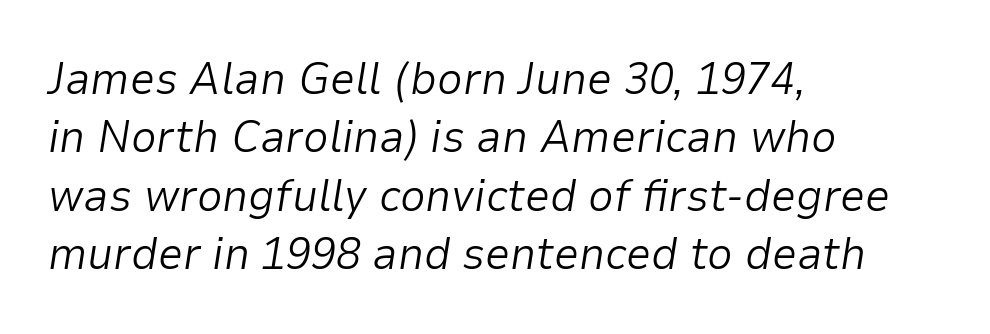
{"italic": "yes", "lean": "right", "slant_degrees": 9, "bold": "no", "weight": "light", "width": "normal", "stroke_contrast": "low", "x_height": "medium", "monospaced": "no", "underline": "no", "align": "left", "line_spacing": "normal", "line_spacing_ratio": 1.3, "letter_spacing": "normal", "letter_spacing_em": 0.0, "glyph_px": 45}
